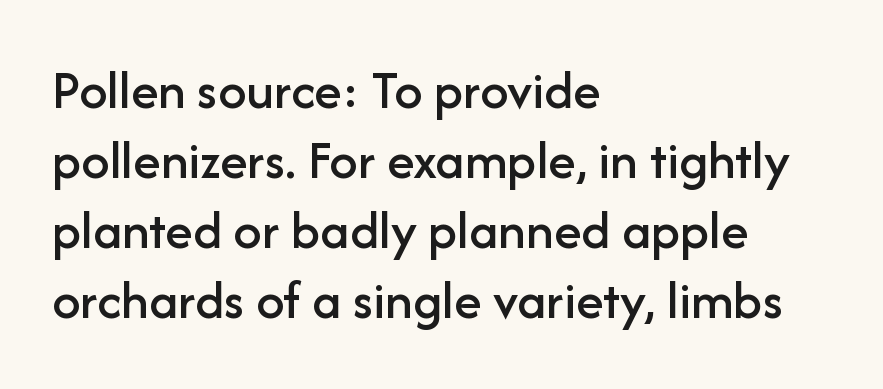
Default kerning and tracking; the words read as compact shapes. The rendering shows plain stroke endings on the letterforms — a sans-serif design. The letters stand straight up with perfectly vertical stems. The lines are quadded left.
